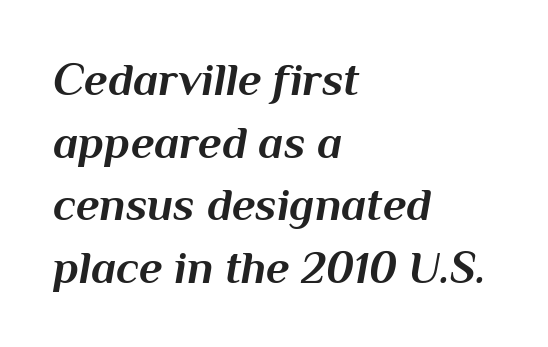
{"italic": "yes", "lean": "right", "slant_degrees": 10, "bold": "yes", "weight": "bold", "width": "normal", "stroke_contrast": "medium", "x_height": "medium", "monospaced": "no", "underline": "no", "align": "left", "line_spacing": "normal", "line_spacing_ratio": 1.36, "letter_spacing": "normal", "letter_spacing_em": 0.0, "glyph_px": 46}
